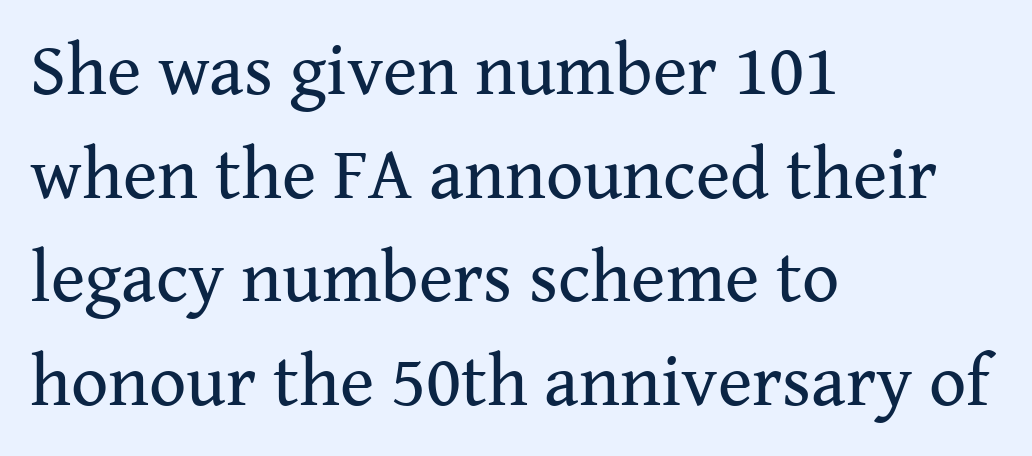
The image shows 73 px regular-weight serif type, upright; set left-aligned, normal line spacing (1.42x), normal letter spacing, not underlined; medium stroke contrast and a medium x-height.
